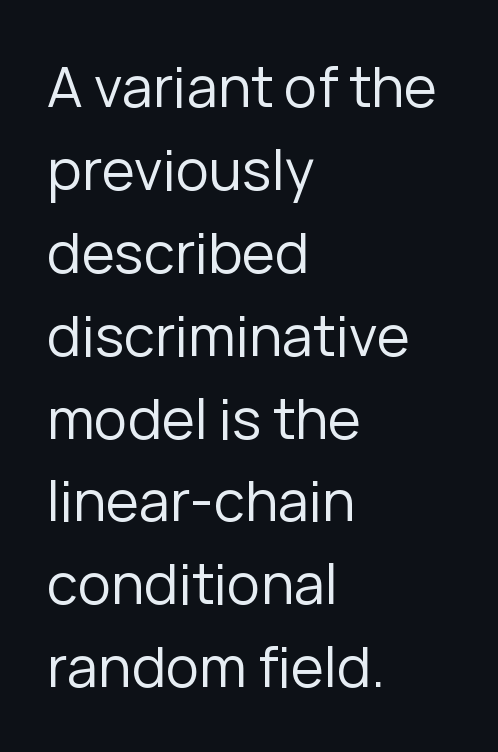
The image shows 56 px regular-weight sans-serif type, upright; set left-aligned, normal line spacing (1.48x), normal letter spacing, not underlined; low stroke contrast and a medium x-height.
